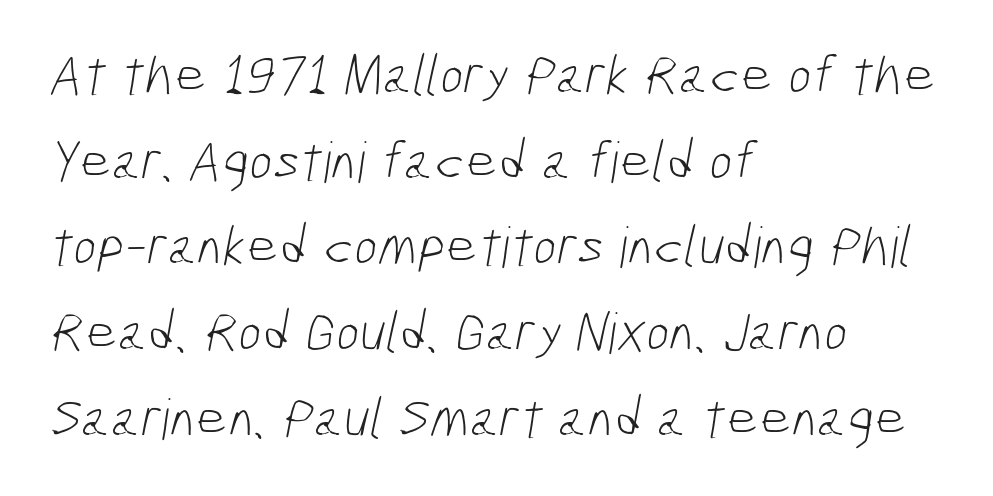
Q: Is the text bold? A: No.
Q: Is the typeface a serif or a sans-serif typeface? A: Sans-serif.
Q: Is the text underlined? A: No.
Q: How is the paragraph aligned? A: Left-aligned.
Q: Is the spacing between letters normal or unusually wide? A: Normal.
Q: Is the spacing between lines tight, normal or loose? A: Normal.
Q: Width (condensed, normal, or wide)? A: Condensed.
Q: Stroke contrast? A: Low.
Q: x-height? A: Medium.
Q: Monospaced? A: No.
